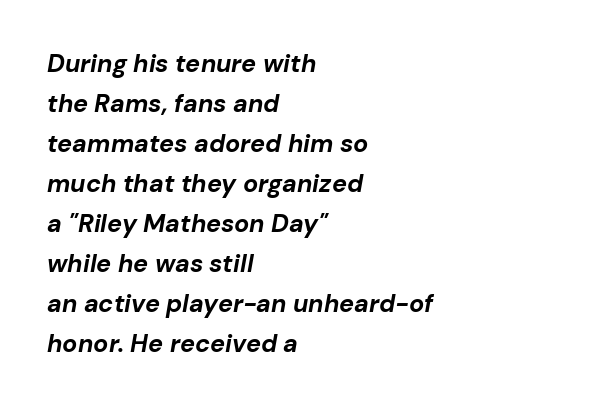
Q: Is the text bold? A: Yes.
Q: Is the text italic (slanted)? A: Yes, it leans right by about 10 degrees.
Q: Is the text underlined? A: No.
Q: How is the paragraph aligned? A: Left-aligned.
Q: Is the spacing between letters normal or unusually wide? A: Normal.
Q: Is the spacing between lines tight, normal or loose? A: Normal.
